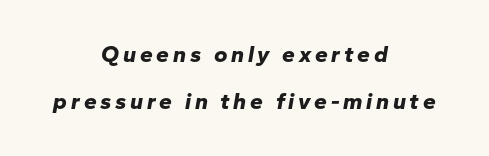
The image shows 23 px bold type, italic (leaning right); set centered, loose line spacing (2.06x), not underlined.
